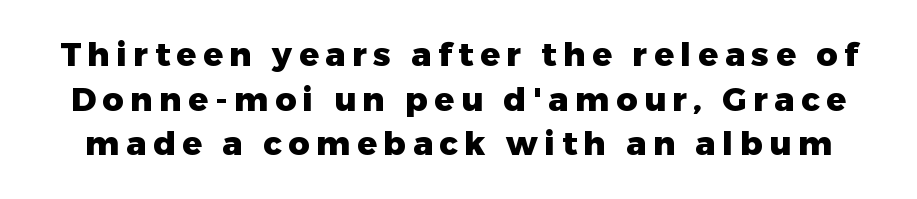
Notice how the stems are strictly vertical — no italics here. These lines carry a lot of weight — the face is fully bold. Nope, no serifs anywhere on these letters. Letters rest on an invisible, unmarked baseline. The passage shown is typed in a proportional face where columns would drift.
